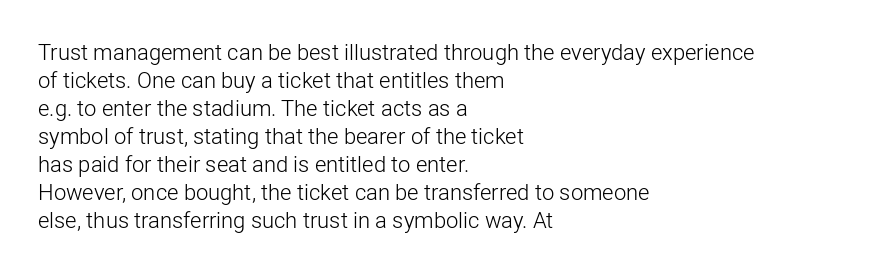
No extra ink here — the face is not bold. Students, observe: this is what conventionally led text looks like. Visually the block forms a straight wall on the left and a jagged coastline on the right. Clear beneath every line of the passage.
